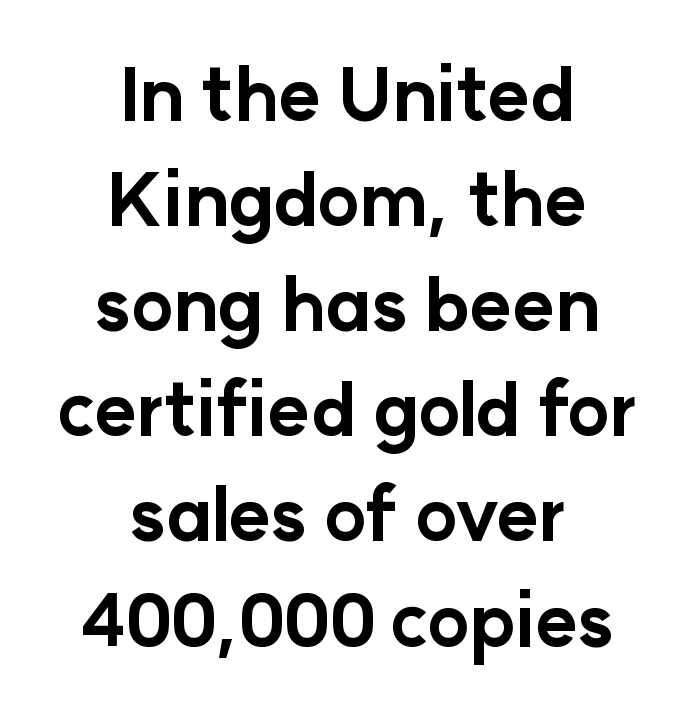
In terms of letterspacing, this is plain default setting. This sample uses a sans-serif face. It's the straight-up-and-down kind of type. Check the space under the baseline: it is left empty. The paragraph has two soft edges and a firm central axis. Rows of type keep a routine distance in the vertical direction.
